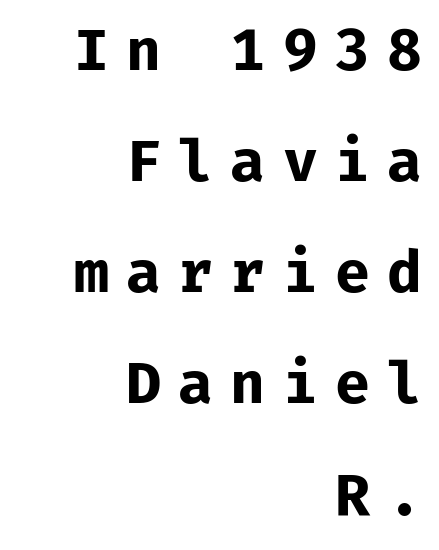
{"serif": "no", "italic": "no", "bold": "yes", "weight": "bold", "width": "normal", "stroke_contrast": "low", "x_height": "medium", "monospaced": "yes", "underline": "no", "align": "right", "line_spacing": "loose", "line_spacing_ratio": 1.95, "letter_spacing": "wide", "letter_spacing_em": 0.3, "glyph_px": 57}
